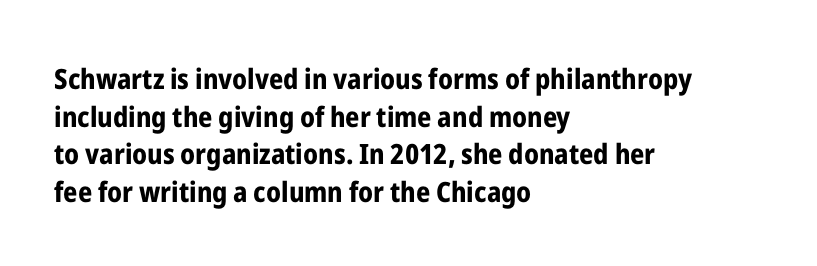
Q: Is the text bold? A: Yes.
Q: Is the text italic (slanted)? A: No, it is upright.
Q: Is the typeface a serif or a sans-serif typeface? A: Sans-serif.
Q: Is the text underlined? A: No.
Q: How is the paragraph aligned? A: Left-aligned.
Q: Is the spacing between letters normal or unusually wide? A: Normal.
Q: Is the spacing between lines tight, normal or loose? A: Normal.
Q: Width (condensed, normal, or wide)? A: Condensed.
Q: Stroke contrast? A: Low.
Q: x-height? A: Medium.
Q: Monospaced? A: No.
